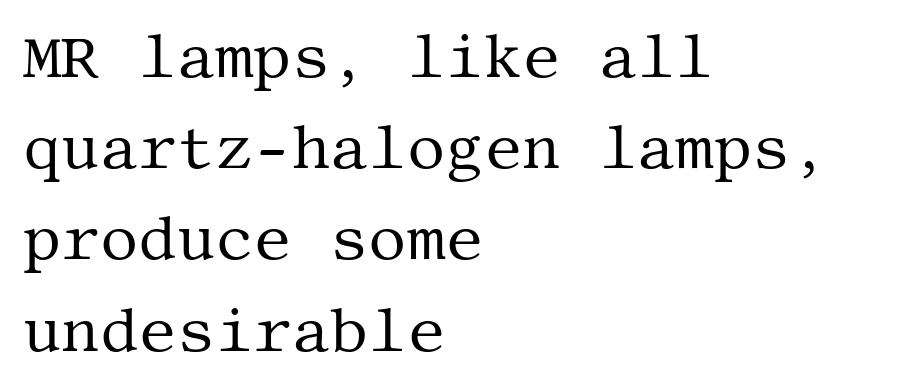
The image shows 60 px regular-weight serif type, upright; set left-aligned, normal line spacing (1.52x), normal letter spacing, not underlined; medium stroke contrast and a large x-height.
